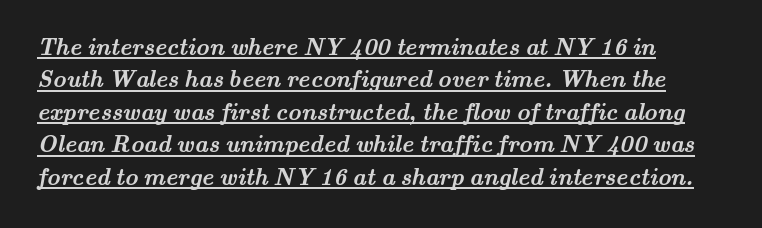
{"bold": "yes", "underline": "yes", "align": "left", "line_spacing": "normal", "line_spacing_ratio": 1.41, "letter_spacing": "normal", "letter_spacing_em": 0.0, "glyph_px": 23}
